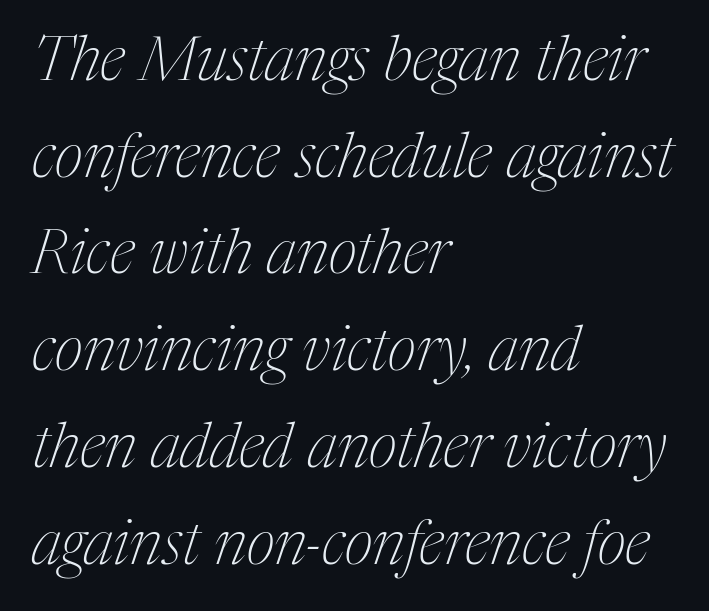
How are the letters spaced? Ordinarily, with no added tracking. A serif font was chosen for this passage. The lines sit at an ordinary, default distance from one another. This sample uses an oblique cut, with every glyph tilted off the vertical. Here the designer chose a conventional face with non-uniform glyph widths.
